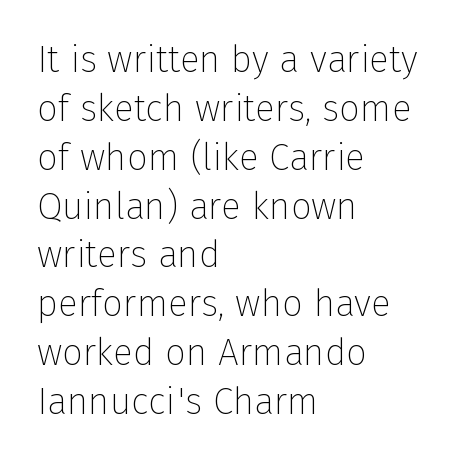
Q: Is the text bold? A: No.
Q: Is the text italic (slanted)? A: No, it is upright.
Q: Is the typeface a serif or a sans-serif typeface? A: Sans-serif.
Q: Is the text underlined? A: No.
Q: How is the paragraph aligned? A: Left-aligned.
Q: Is the spacing between letters normal or unusually wide? A: Normal.
Q: Is the spacing between lines tight, normal or loose? A: Normal.
Q: Width (condensed, normal, or wide)? A: Normal.
Q: Stroke contrast? A: Low.
Q: x-height? A: Medium.
Q: Monospaced? A: No.
